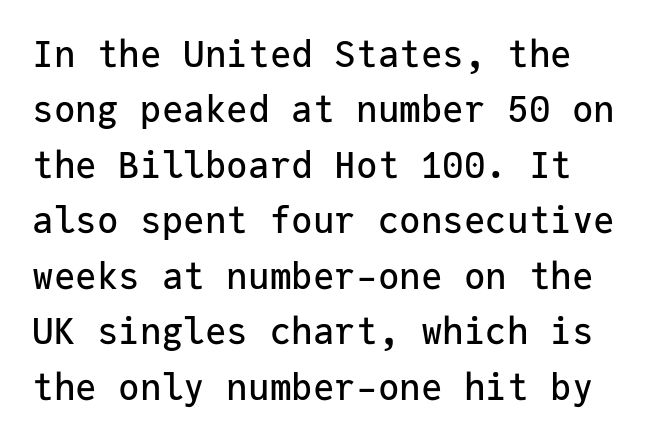
Q: Is the text italic (slanted)? A: No, it is upright.
Q: Is the typeface a serif or a sans-serif typeface? A: Sans-serif.
Q: Is the text underlined? A: No.
Q: Is the spacing between letters normal or unusually wide? A: Normal.
Q: Is the spacing between lines tight, normal or loose? A: Normal.
Q: Width (condensed, normal, or wide)? A: Normal.
Q: Stroke contrast? A: Low.
Q: x-height? A: Medium.
Q: Monospaced? A: Yes.
